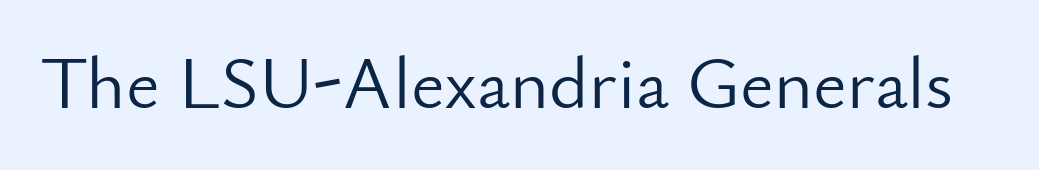
The words here are not underlined. Posture: upright roman. The passage shown is not bold in any degree. Proportional: the letters do not fall into vertical columns.
